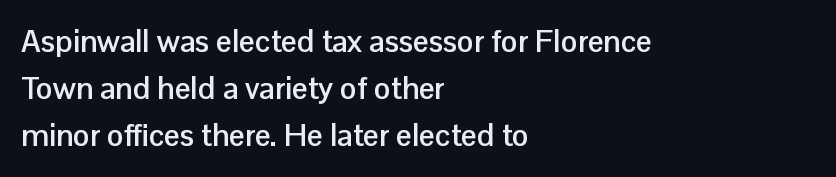
{"serif": "no", "italic": "no", "bold": "yes", "weight": "semibold", "width": "normal", "stroke_contrast": "low", "x_height": "medium", "monospaced": "no", "underline": "no", "align": "left", "line_spacing": "normal", "line_spacing_ratio": 1.51, "letter_spacing": "normal", "letter_spacing_em": 0.0, "glyph_px": 31}
